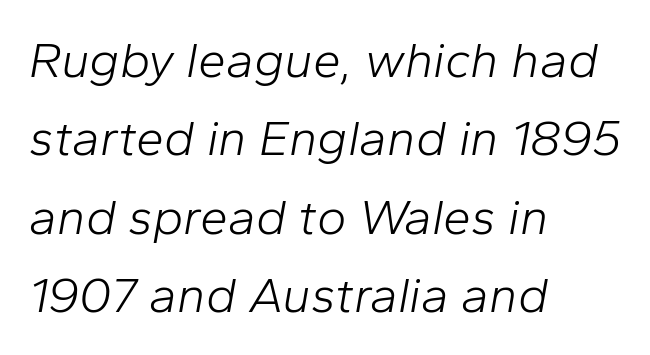
Q: Is the text bold? A: No.
Q: Is the text italic (slanted)? A: Yes, it leans right by about 10 degrees.
Q: Is the text underlined? A: No.
Q: How is the paragraph aligned? A: Left-aligned.
Q: Is the spacing between letters normal or unusually wide? A: Normal.
Q: Is the spacing between lines tight, normal or loose? A: Normal.
Q: Width (condensed, normal, or wide)? A: Normal.
Q: Stroke contrast? A: Low.
Q: x-height? A: Medium.
Q: Monospaced? A: No.
